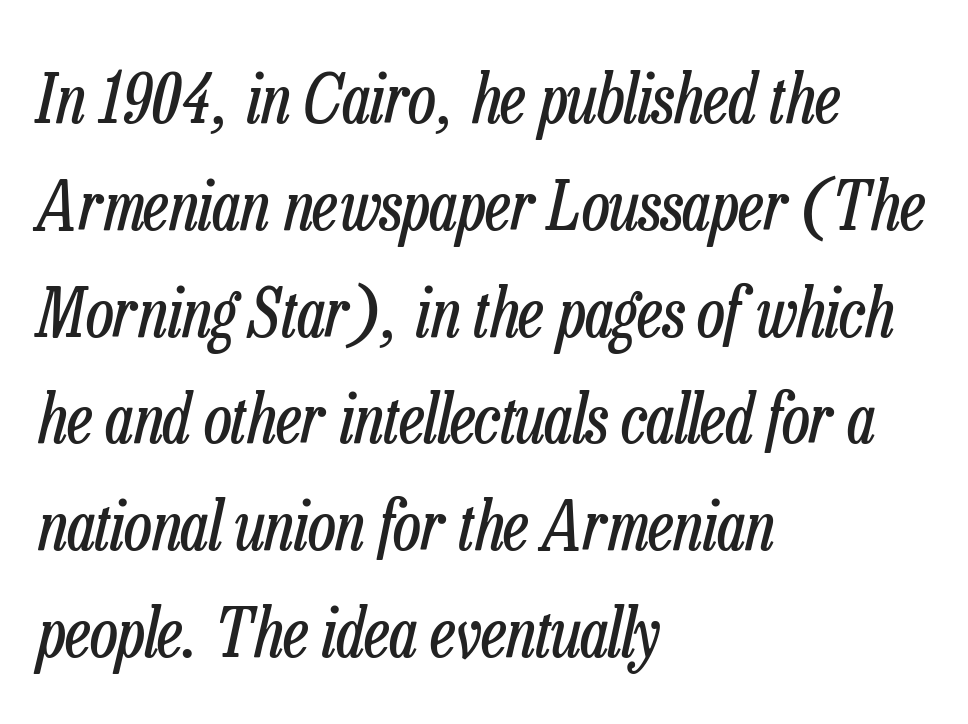
{"italic": "yes", "lean": "right", "slant_degrees": 13, "bold": "no", "weight": "regular", "width": "condensed", "stroke_contrast": "low", "x_height": "medium", "monospaced": "no", "underline": "no", "align": "left", "line_spacing": "normal", "line_spacing_ratio": 1.57, "letter_spacing": "normal", "letter_spacing_em": 0.0, "glyph_px": 68}
